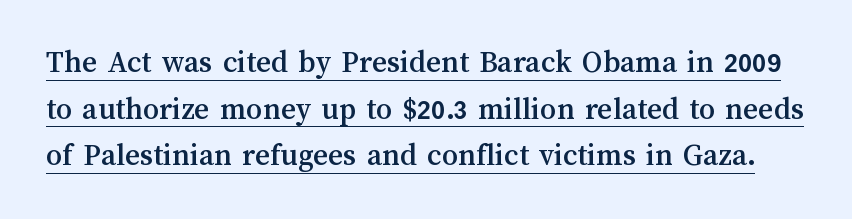
Q: Is the text italic (slanted)? A: No, it is upright.
Q: Is the text underlined? A: Yes.
Q: Is the spacing between letters normal or unusually wide? A: Normal.
Q: Is the spacing between lines tight, normal or loose? A: Normal.
Q: Width (condensed, normal, or wide)? A: Normal.
Q: Stroke contrast? A: Medium.
Q: x-height? A: Medium.
Q: Monospaced? A: No.
